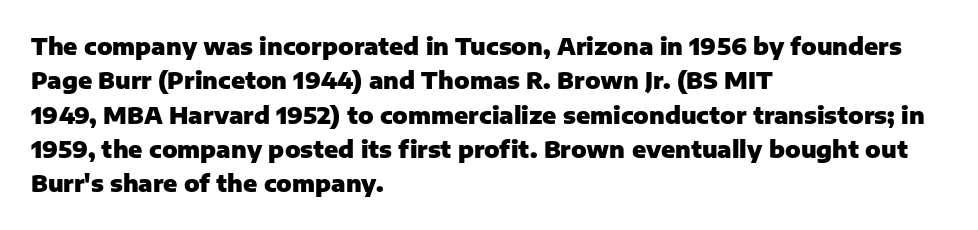
{"italic": "no", "bold": "yes", "underline": "no", "align": "left", "line_spacing": "normal", "line_spacing_ratio": 1.49, "letter_spacing": "normal", "letter_spacing_em": 0.0, "glyph_px": 23}
